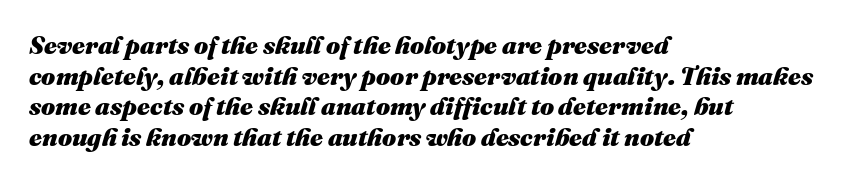
If you drew a line through each stem, it would be angled. Check under the words: just untouched page. Reading down the block, your eye returns to a fixed left position each line. Short note: letters normally spaced.
